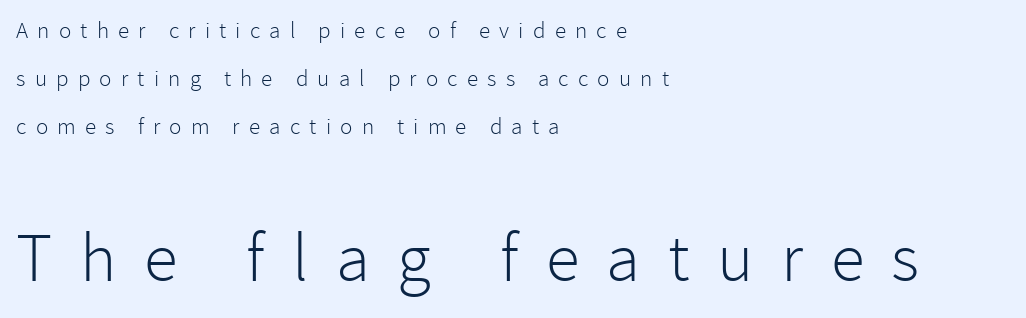
The image shows 69 px light sans-serif type, upright; set left-aligned, loose line spacing (2.08x), unusually wide letter spacing (+0.4 em), not underlined; the second (bottom) block is 3.0x larger; low stroke contrast and a medium x-height.
